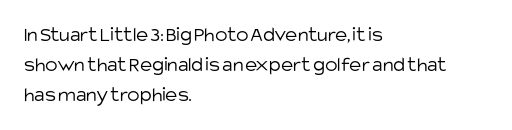
Quick note: interline space is typical. Nothing unusual about the tracking: characters are spaced as the font intends. Unmarked baselines from the first word to the last. No italicization has been applied; the sample stays upright.
